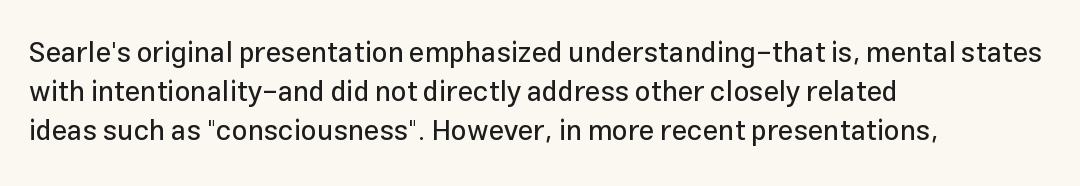
{"serif": "no", "italic": "no", "width": "normal", "stroke_contrast": "low", "x_height": "medium", "monospaced": "no", "underline": "no", "align": "left", "line_spacing": "normal", "line_spacing_ratio": 1.39, "letter_spacing": "normal", "letter_spacing_em": 0.0, "glyph_px": 28}
